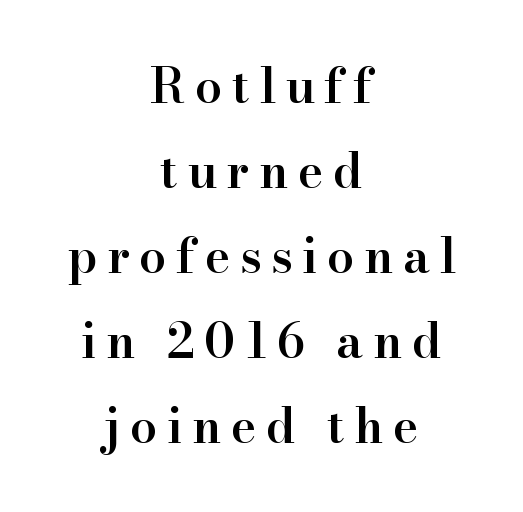
The image shows 48 px semibold serif type, upright; set centered, line spacing 1.77x, unusually wide letter spacing (+0.2 em), not underlined; high stroke contrast and a small x-height.
